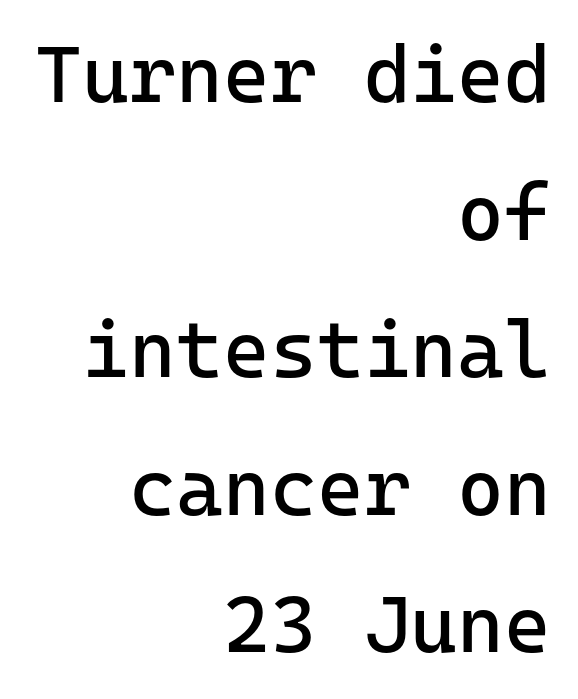
{"serif": "no", "italic": "no", "bold": "no", "weight": "regular", "width": "normal", "stroke_contrast": "low", "x_height": "medium", "underline": "no", "align": "right", "line_spacing_ratio": 1.72, "letter_spacing": "normal", "letter_spacing_em": 0.0, "glyph_px": 80}
